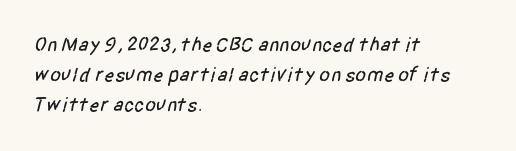
Q: Is the text underlined? A: No.
Q: How is the paragraph aligned? A: Left-aligned.
Q: Is the spacing between letters normal or unusually wide? A: Normal.
Q: Is the spacing between lines tight, normal or loose? A: Normal.
